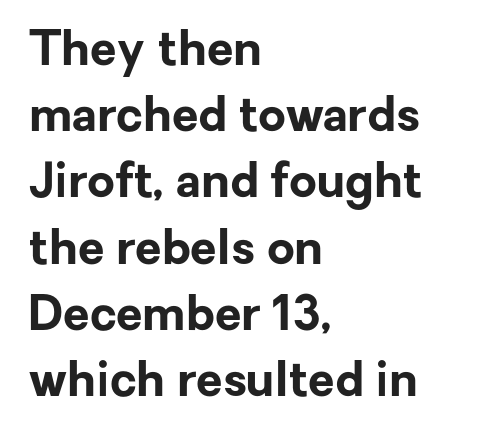
The image shows 48 px bold sans-serif type, upright; set left-aligned, normal line spacing (1.38x), normal letter spacing, not underlined; low stroke contrast and a medium x-height.
